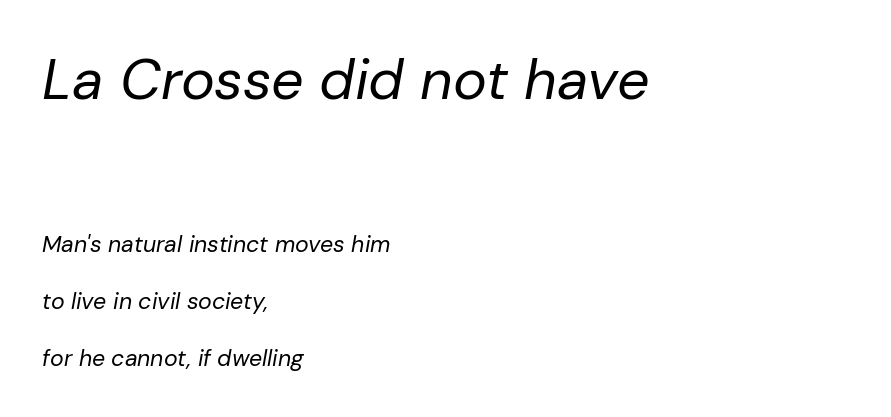
Q: Is the text bold? A: No.
Q: Is the text italic (slanted)? A: Yes, it leans right by about 10 degrees.
Q: Is the text underlined? A: No.
Q: How is the paragraph aligned? A: Left-aligned.
Q: Is the spacing between letters normal or unusually wide? A: Normal.
Q: Is the spacing between lines tight, normal or loose? A: Loose.
Q: Which block of text is set in a larger size, the first (top) or the second (bottom)? A: The first (top) one.
Q: Width (condensed, normal, or wide)? A: Normal.
Q: Stroke contrast? A: Low.
Q: x-height? A: Medium.
Q: Monospaced? A: No.
